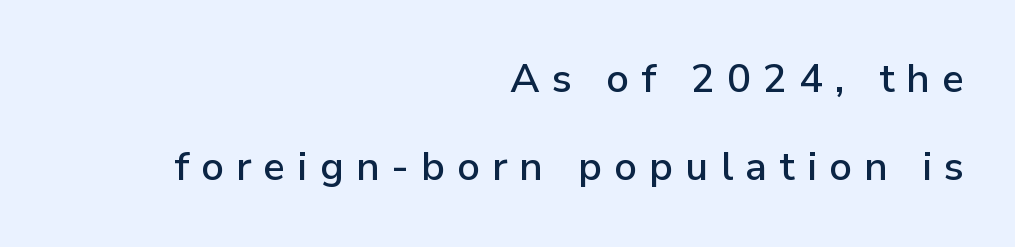
The image shows 40 px sans-serif type, upright; set right-aligned, loose line spacing (2.21x), unusually wide letter spacing (+0.3 em), not underlined; low stroke contrast and a medium x-height.
